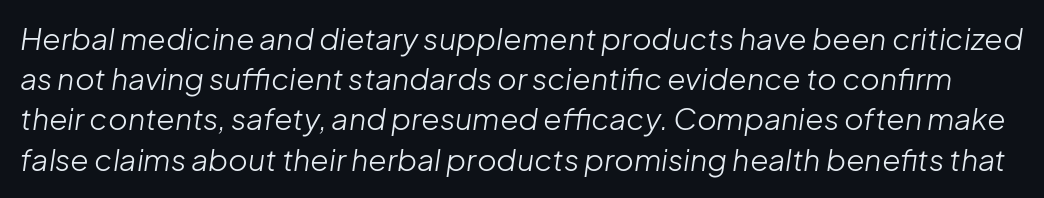
Q: Is the text bold? A: No.
Q: Is the text italic (slanted)? A: Yes, it leans right by about 8 degrees.
Q: Is the text underlined? A: No.
Q: Is the spacing between letters normal or unusually wide? A: Normal.
Q: Is the spacing between lines tight, normal or loose? A: Normal.
Q: Width (condensed, normal, or wide)? A: Normal.
Q: Stroke contrast? A: Low.
Q: x-height? A: Medium.
Q: Monospaced? A: No.
